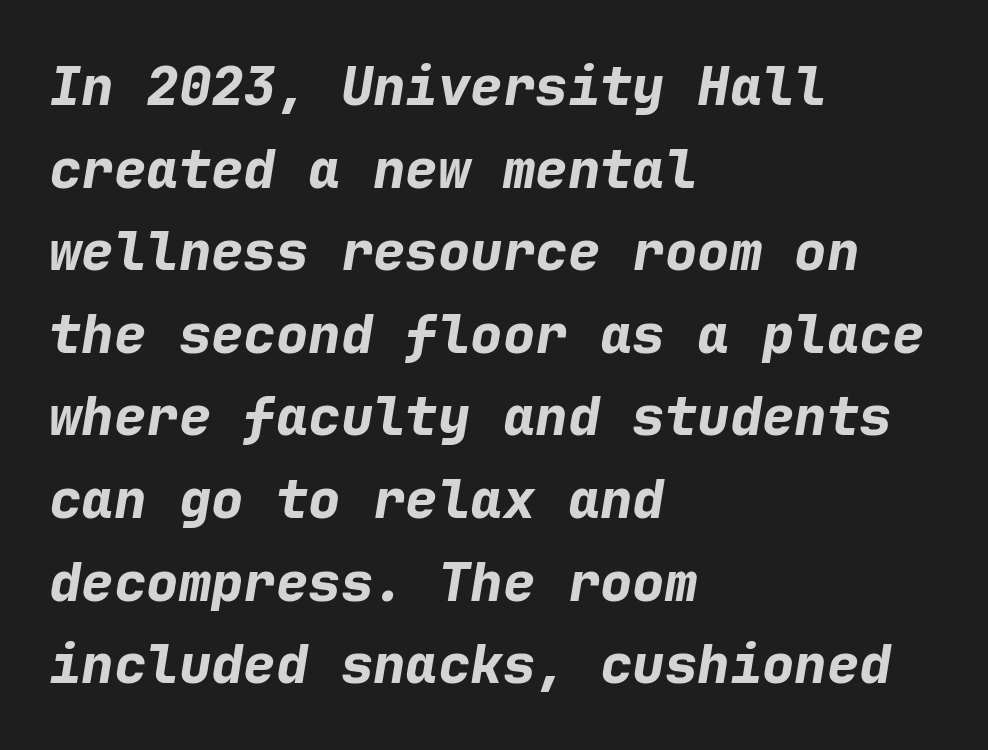
{"italic": "yes", "lean": "right", "slant_degrees": 9, "bold": "yes", "weight": "bold", "width": "normal", "stroke_contrast": "low", "x_height": "medium", "monospaced": "yes", "underline": "no", "align": "left", "line_spacing": "normal", "line_spacing_ratio": 1.53, "letter_spacing": "normal", "letter_spacing_em": 0.0, "glyph_px": 54}
